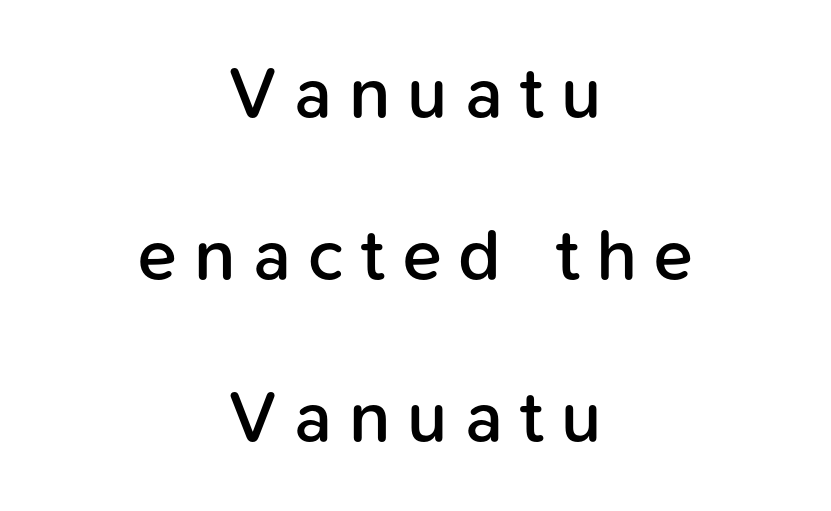
{"serif": "no", "italic": "no", "bold": "semi", "weight": "semibold", "width": "normal", "stroke_contrast": "low", "x_height": "medium", "monospaced": "no", "underline": "no", "align": "center", "line_spacing": "loose", "line_spacing_ratio": 2.25, "letter_spacing": "wide", "letter_spacing_em": 0.24, "glyph_px": 72}
